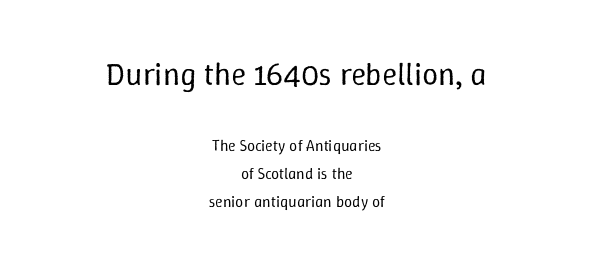
{"italic": "no", "bold": "no", "weight": "regular", "width": "normal", "stroke_contrast": "low", "x_height": "medium", "monospaced": "no", "underline": "no", "align": "center", "line_spacing_ratio": 1.75, "letter_spacing": "normal", "letter_spacing_em": 0.0, "larger_block": "first", "size_ratio": 2.0, "glyph_px": 32}
